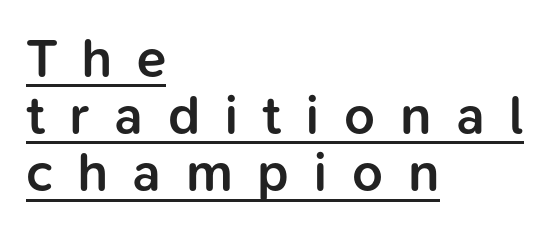
Q: Is the text bold? A: Semi-bold.
Q: Is the text italic (slanted)? A: No, it is upright.
Q: Is the typeface a serif or a sans-serif typeface? A: Sans-serif.
Q: Is the text underlined? A: Yes.
Q: How is the paragraph aligned? A: Left-aligned.
Q: Is the spacing between letters normal or unusually wide? A: Unusually wide.
Q: Is the spacing between lines tight, normal or loose? A: Tight.
Q: Width (condensed, normal, or wide)? A: Normal.
Q: Stroke contrast? A: Low.
Q: x-height? A: Medium.
Q: Monospaced? A: No.
